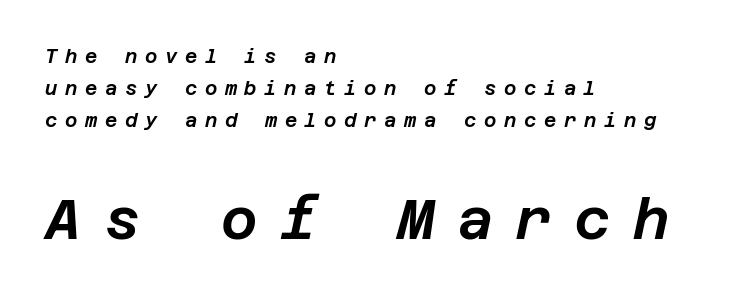
The tracking jumps out immediately: characters are airy and widely separated. Bare-footed words on every line. The rows are spaced the way most documents space them. Each line starts at the same left margin while the right side varies. The more generous point size was reserved for the lower chunk.
